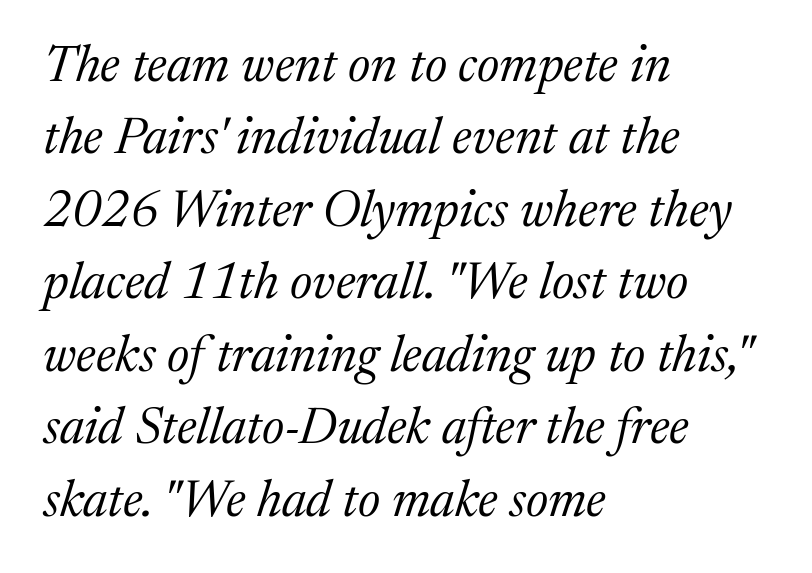
Line starts are locked; line ends wander. Rendered with sloped, italic letterforms. Whoever set this chose a conventional vertical rhythm. Tracking value appears to be zero — textbook default spacing.
